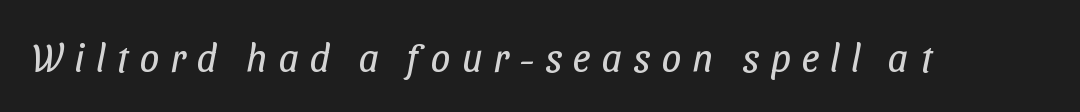
The image shows 39 px regular-weight, condensed sans-serif type; set unusually wide letter spacing (+0.29 em), not underlined; low stroke contrast and a medium x-height.
